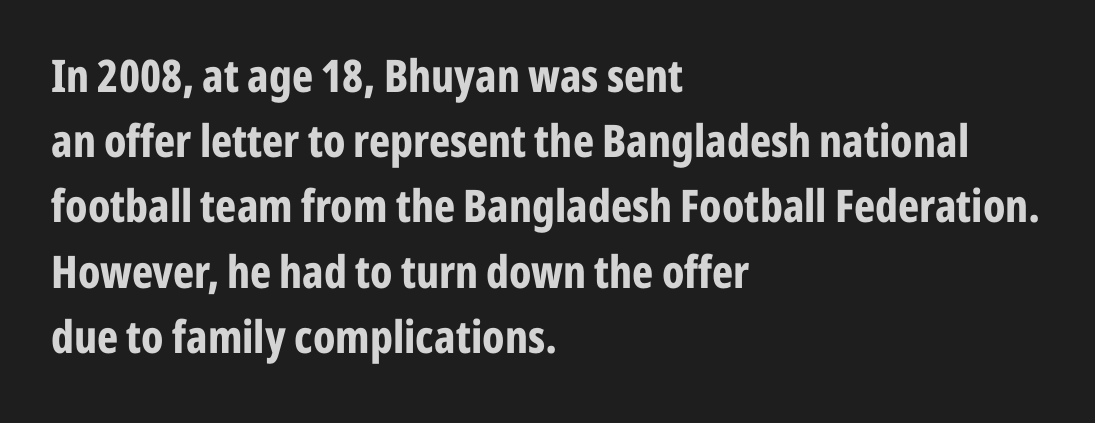
Posture: upright roman. Lines of text with bare space underneath. Students, this is bold: see how much ink each stroke carries. Looks like regular typesetting: each glyph gets only the width it needs. The text block is weighted toward the left margin, trailing off unevenly rightward.
